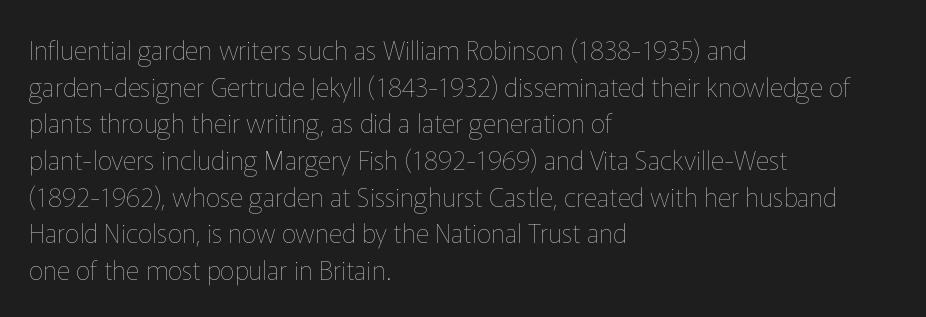
Q: Is the text bold? A: No.
Q: Is the text italic (slanted)? A: No, it is upright.
Q: Is the text underlined? A: No.
Q: How is the paragraph aligned? A: Left-aligned.
Q: Is the spacing between letters normal or unusually wide? A: Normal.
Q: Is the spacing between lines tight, normal or loose? A: Normal.
